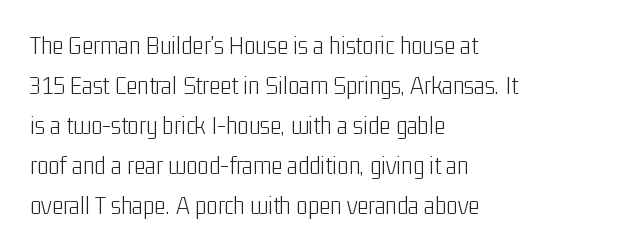
Italic: no, the glyphs are upright roman. Observe the ordinary spacing: letters are neighbours, not strangers. Line spacing here is normal. The zone under the glyphs is completely vacant. These lines stack with their left ends in a neat column.
